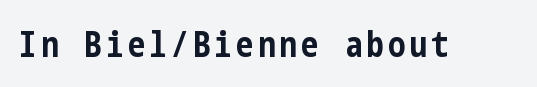
The image shows 35 px bold, condensed sans-serif type, upright; set not underlined; low stroke contrast and a medium x-height.
